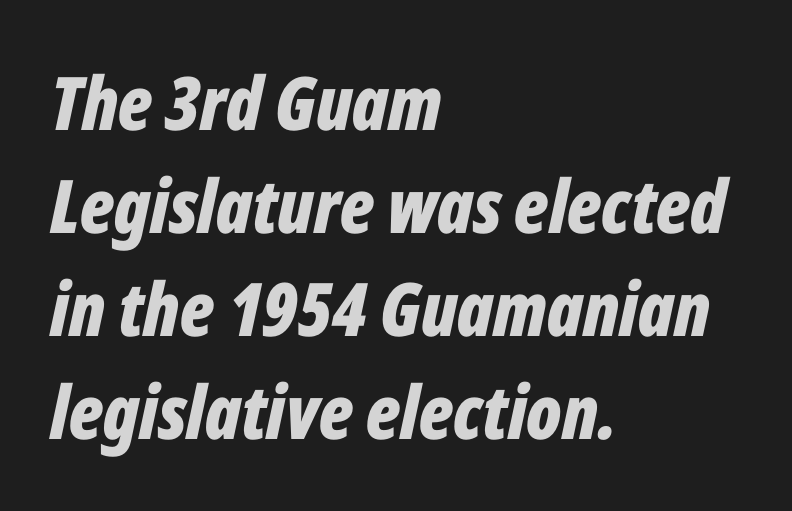
The font's italic variant was chosen for this text. Summary of vertical rhythm: regular, with standard interline spacing. Tracking value appears to be zero — textbook default spacing. A typesetter would call this proportional, since set widths differ per character. All the whitespace from short lines collects on the right.
